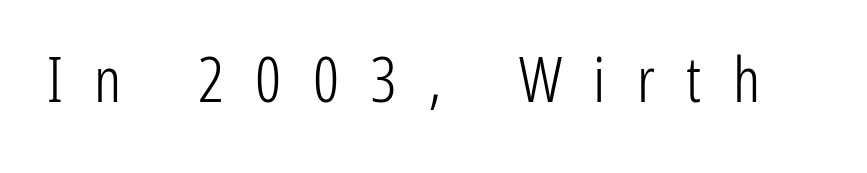
The image shows 63 px light, condensed sans-serif type, upright; set unusually wide letter spacing (+0.5 em), not underlined; low stroke contrast and a medium x-height.
